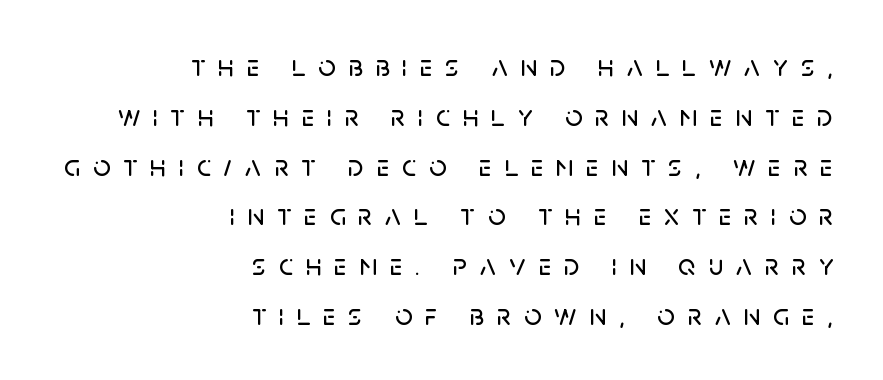
{"serif": "no", "italic": "no", "width": "normal", "stroke_contrast": "low", "x_height": "large", "monospaced": "no", "underline": "no", "align": "right", "line_spacing": "normal", "line_spacing_ratio": 1.66, "letter_spacing": "wide", "letter_spacing_em": 0.43, "glyph_px": 30}
